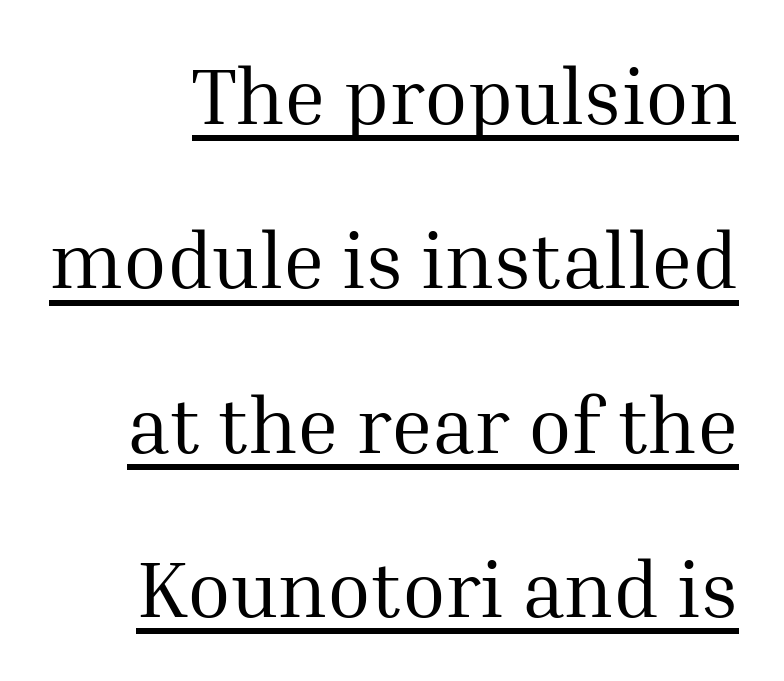
Q: Is the text bold? A: No.
Q: Is the text italic (slanted)? A: No, it is upright.
Q: Is the typeface a serif or a sans-serif typeface? A: Serif.
Q: Is the text underlined? A: Yes.
Q: Is the spacing between letters normal or unusually wide? A: Normal.
Q: Is the spacing between lines tight, normal or loose? A: Loose.
Q: Width (condensed, normal, or wide)? A: Normal.
Q: Stroke contrast? A: Medium.
Q: x-height? A: Medium.
Q: Monospaced? A: No.
